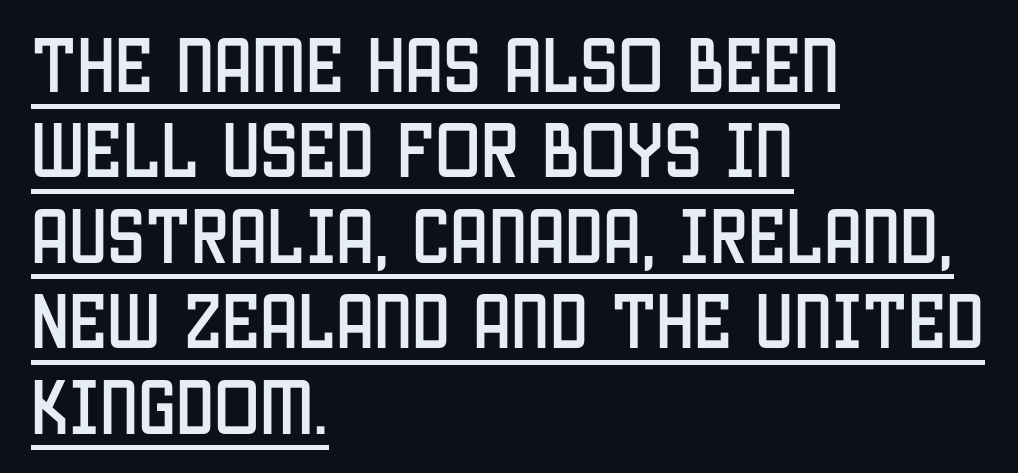
Q: Is the text italic (slanted)? A: No, it is upright.
Q: Is the typeface a serif or a sans-serif typeface? A: Sans-serif.
Q: Is the text underlined? A: Yes.
Q: How is the paragraph aligned? A: Left-aligned.
Q: Is the spacing between letters normal or unusually wide? A: Normal.
Q: Is the spacing between lines tight, normal or loose? A: Normal.
Q: Width (condensed, normal, or wide)? A: Condensed.
Q: Stroke contrast? A: Low.
Q: x-height? A: Large.
Q: Monospaced? A: No.
